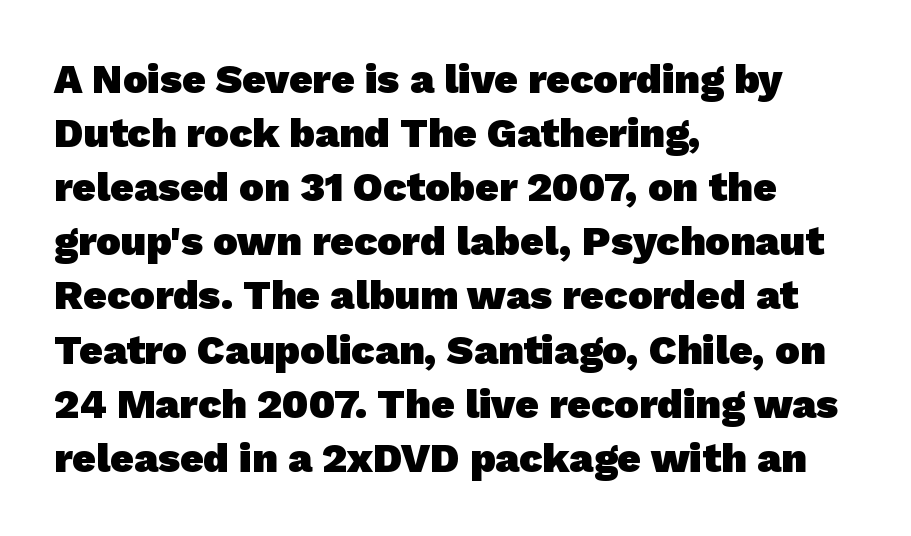
The image shows 41 px heavy sans-serif type; set left-aligned, normal line spacing (1.32x), normal letter spacing, not underlined; low stroke contrast and a medium x-height.
